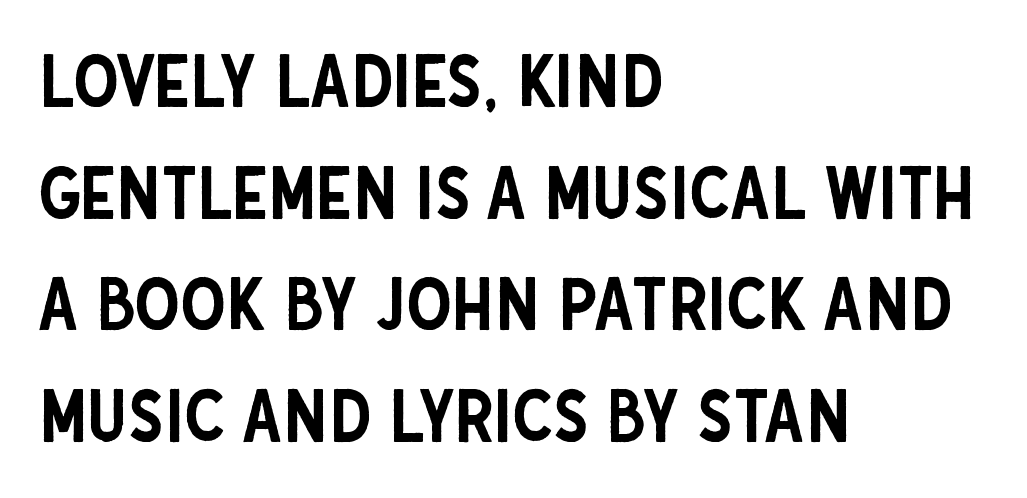
Q: Is the text italic (slanted)? A: No, it is upright.
Q: Is the typeface a serif or a sans-serif typeface? A: Sans-serif.
Q: Is the text underlined? A: No.
Q: How is the paragraph aligned? A: Left-aligned.
Q: Is the spacing between letters normal or unusually wide? A: Normal.
Q: Is the spacing between lines tight, normal or loose? A: Normal.
Q: Width (condensed, normal, or wide)? A: Condensed.
Q: Stroke contrast? A: Low.
Q: x-height? A: Large.
Q: Monospaced? A: No.
